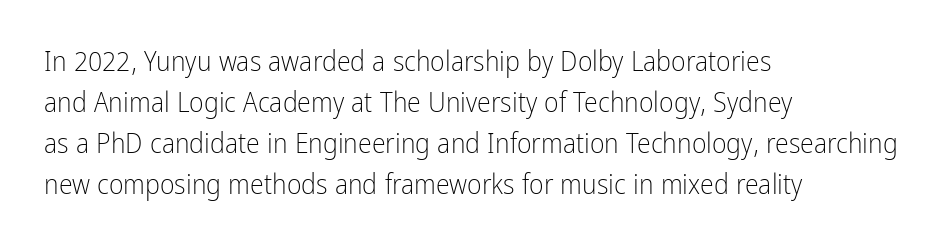
Q: Is the text bold? A: No.
Q: Is the text italic (slanted)? A: No, it is upright.
Q: Is the typeface a serif or a sans-serif typeface? A: Sans-serif.
Q: Is the text underlined? A: No.
Q: How is the paragraph aligned? A: Left-aligned.
Q: Is the spacing between letters normal or unusually wide? A: Normal.
Q: Is the spacing between lines tight, normal or loose? A: Normal.
Q: Width (condensed, normal, or wide)? A: Condensed.
Q: Stroke contrast? A: Low.
Q: x-height? A: Medium.
Q: Monospaced? A: No.
